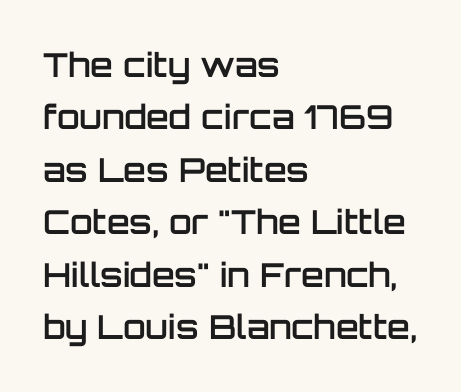
Q: Is the text bold? A: Semi-bold.
Q: Is the text italic (slanted)? A: No, it is upright.
Q: Is the typeface a serif or a sans-serif typeface? A: Sans-serif.
Q: Is the text underlined? A: No.
Q: How is the paragraph aligned? A: Left-aligned.
Q: Is the spacing between letters normal or unusually wide? A: Normal.
Q: Is the spacing between lines tight, normal or loose? A: Normal.
Q: Width (condensed, normal, or wide)? A: Normal.
Q: Stroke contrast? A: Low.
Q: x-height? A: Large.
Q: Monospaced? A: No.
